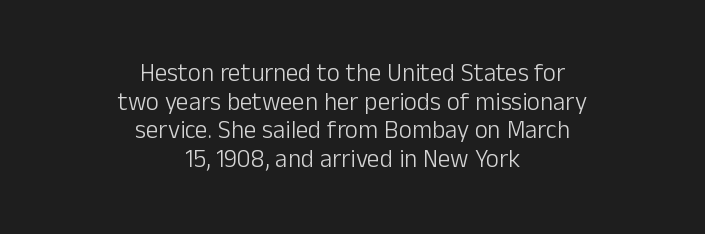
The image shows 25 px text type, upright; set centered, tight line spacing (1.15x), normal letter spacing, not underlined.
